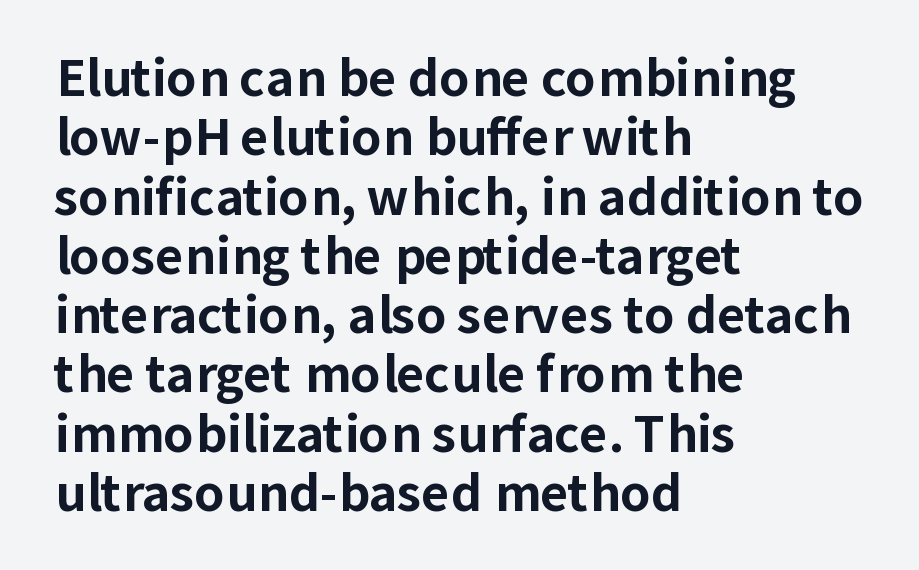
The foot of each line stays bare and open. In terms of letterform style, serifs are entirely absent. The line texture is even and compact thanks to regular tracking. Vertical strokes here are truly vertical. Does the copy run flush right? No — it runs flush left. Here the designer chose a conventional face with non-uniform glyph widths.
